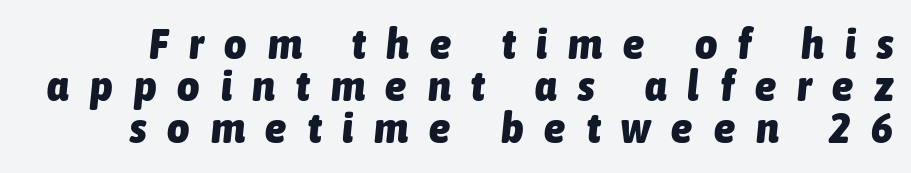
The image shows 43 px heavy, condensed type, italic (leaning right); set tight line spacing (0.98x), unusually wide letter spacing (+0.49 em), not underlined; low stroke contrast and a medium x-height.
